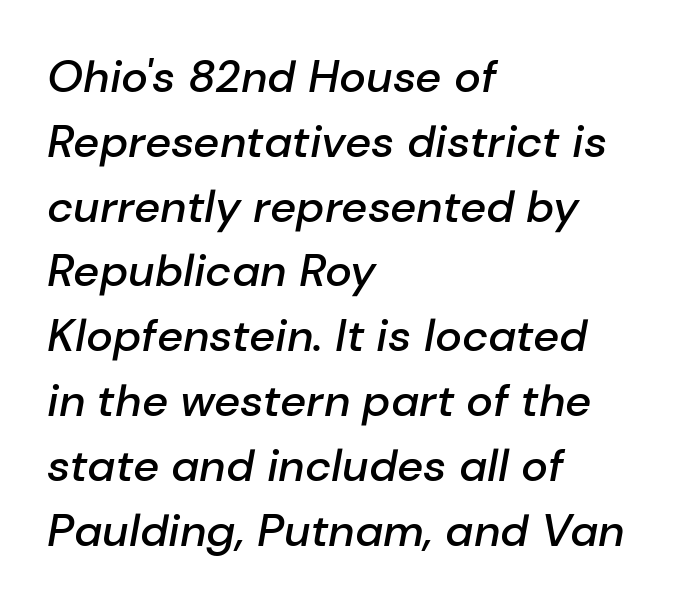
Would a proofreader flag this as italicized? Yes. The zone under the glyphs is completely vacant. The face used here is proportionally spaced, like ordinary book or web type. Quick note: interline space is typical. Visually the block forms a straight wall on the left and a jagged coastline on the right.
